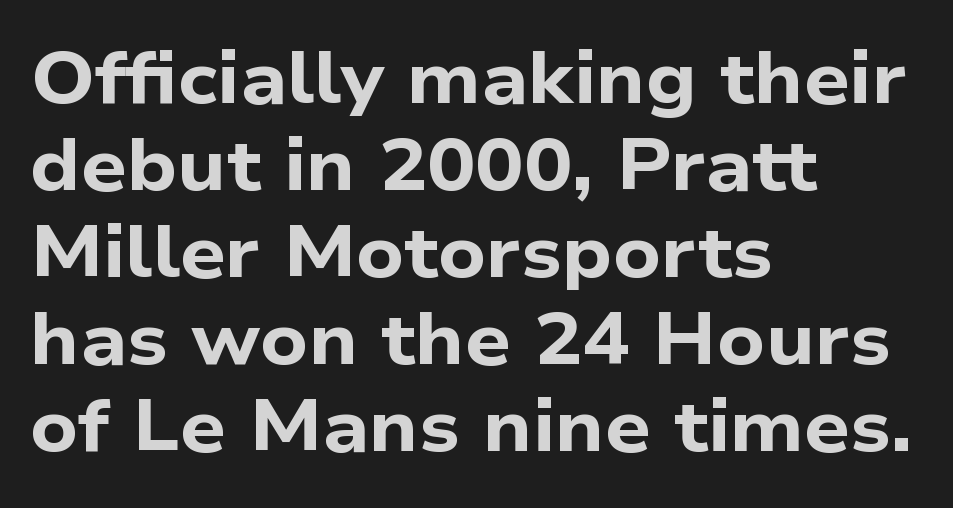
{"serif": "no", "bold": "yes", "weight": "bold", "width": "wide", "stroke_contrast": "low", "x_height": "medium", "monospaced": "no", "underline": "no", "align": "left", "line_spacing_ratio": 1.21, "letter_spacing": "normal", "letter_spacing_em": 0.0, "glyph_px": 72}
